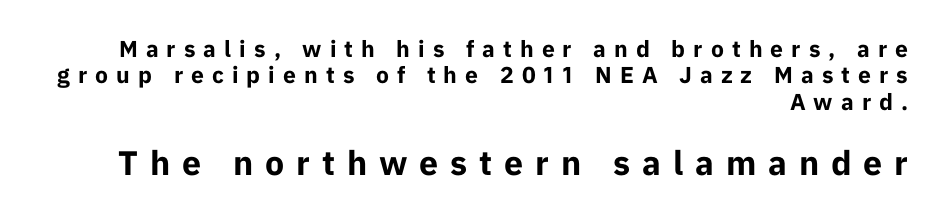
Q: Is the text bold? A: Yes.
Q: Is the text italic (slanted)? A: No, it is upright.
Q: Is the typeface a serif or a sans-serif typeface? A: Sans-serif.
Q: Is the text underlined? A: No.
Q: How is the paragraph aligned? A: Right-aligned.
Q: Is the spacing between letters normal or unusually wide? A: Unusually wide.
Q: Is the spacing between lines tight, normal or loose? A: Tight.
Q: Which block of text is set in a larger size, the first (top) or the second (bottom)? A: The second (bottom) one.
Q: Width (condensed, normal, or wide)? A: Normal.
Q: Stroke contrast? A: Low.
Q: x-height? A: Medium.
Q: Monospaced? A: No.
